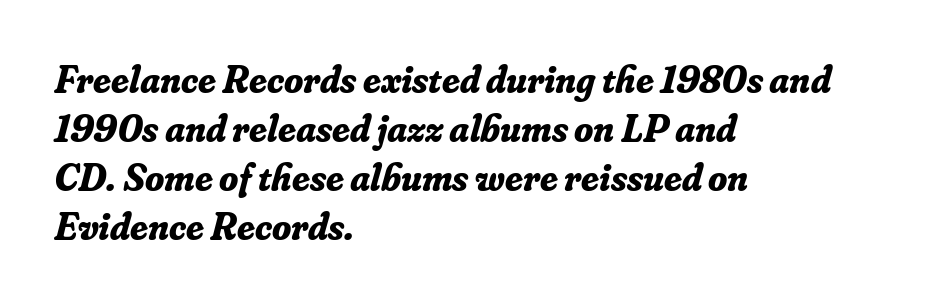
Q: Is the text bold? A: Yes.
Q: Is the text italic (slanted)? A: Yes, it leans right by about 16 degrees.
Q: Is the typeface a serif or a sans-serif typeface? A: Serif.
Q: Is the text underlined? A: No.
Q: How is the paragraph aligned? A: Left-aligned.
Q: Is the spacing between letters normal or unusually wide? A: Normal.
Q: Is the spacing between lines tight, normal or loose? A: Normal.
Q: Width (condensed, normal, or wide)? A: Normal.
Q: Stroke contrast? A: Low.
Q: x-height? A: Small.
Q: Monospaced? A: No.
